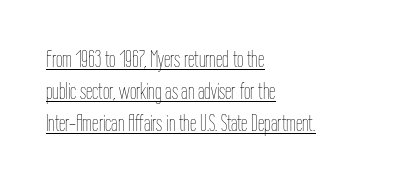
Letters have the restrained weight of plain body copy at most. A typesetter would call this zero additional tracking. Emphasis is given by a line drawn under the lettering. The passage is arranged the way most books set body copy — flush left.
